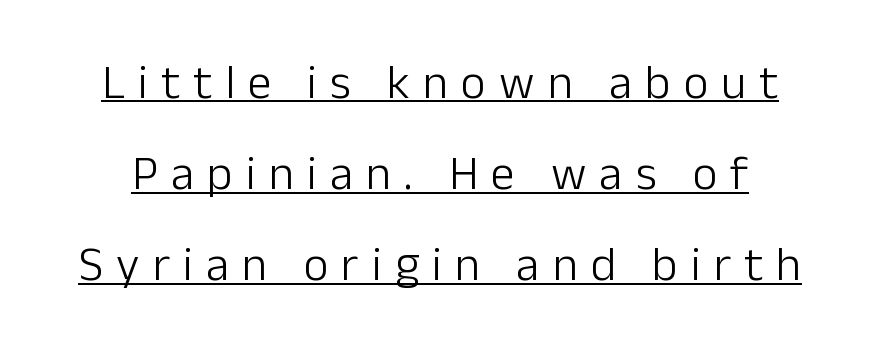
Q: Is the text bold? A: No.
Q: Is the text italic (slanted)? A: No, it is upright.
Q: Is the typeface a serif or a sans-serif typeface? A: Sans-serif.
Q: Is the text underlined? A: Yes.
Q: Is the spacing between letters normal or unusually wide? A: Unusually wide.
Q: Is the spacing between lines tight, normal or loose? A: Loose.
Q: Width (condensed, normal, or wide)? A: Normal.
Q: Stroke contrast? A: Low.
Q: x-height? A: Medium.
Q: Monospaced? A: No.
